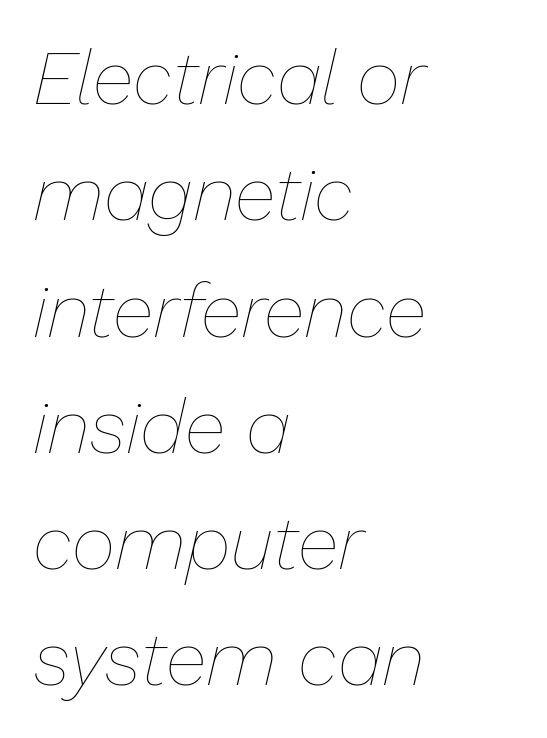
The image shows 76 px thin type, italic (leaning right); set left-aligned, normal line spacing (1.53x), normal letter spacing, not underlined; low stroke contrast and a medium x-height.
